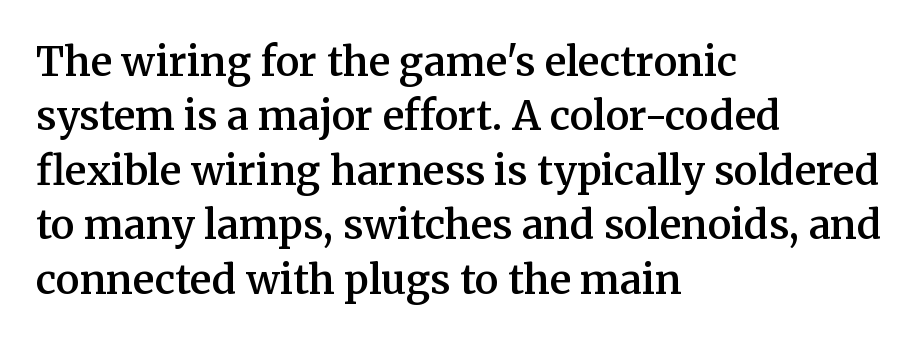
These words are printed semibold, heavier than regular yet not bold. Here the designer chose a conventional face with non-uniform glyph widths. Baseline-to-baseline distance is the conventional proportion of letter height. The baseline area is clear. Rendered with straight, roman letterforms. The lines are quadded left.
